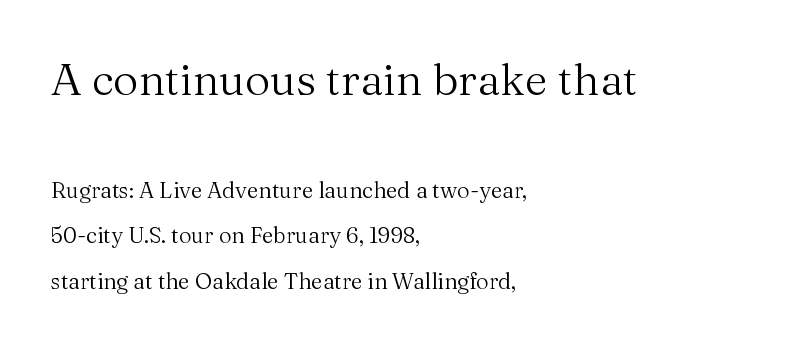
Between one letter and the next there's only the usual sliver of space. A great deal of white space separates one row of letters from the next. A quiet, ordinary-to-light weight characterises the typeface. To sum up the face: it has serifs. A classic flush-left, rag-right setting is used for this passage.
